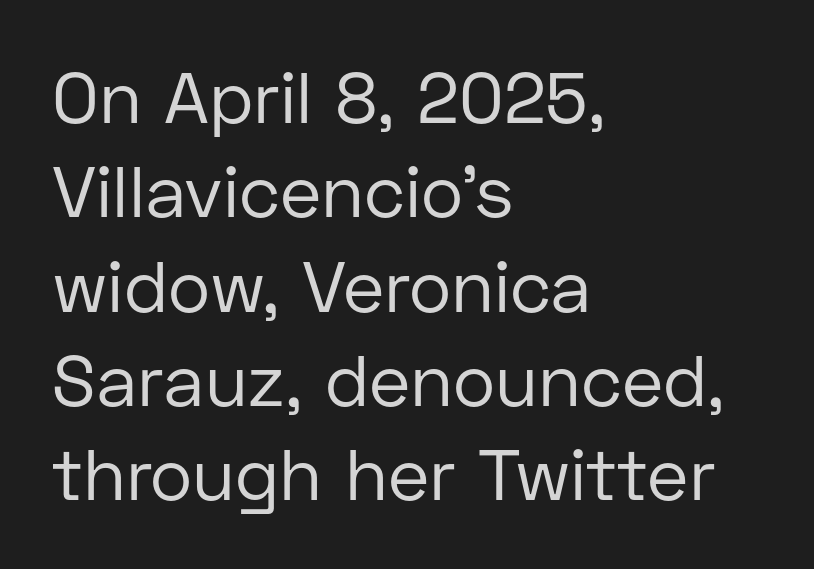
Q: Is the text bold? A: No.
Q: Is the text italic (slanted)? A: No, it is upright.
Q: Is the typeface a serif or a sans-serif typeface? A: Sans-serif.
Q: Is the text underlined? A: No.
Q: How is the paragraph aligned? A: Left-aligned.
Q: Is the spacing between letters normal or unusually wide? A: Normal.
Q: Is the spacing between lines tight, normal or loose? A: Normal.
Q: Width (condensed, normal, or wide)? A: Normal.
Q: Stroke contrast? A: Low.
Q: x-height? A: Medium.
Q: Monospaced? A: No.
